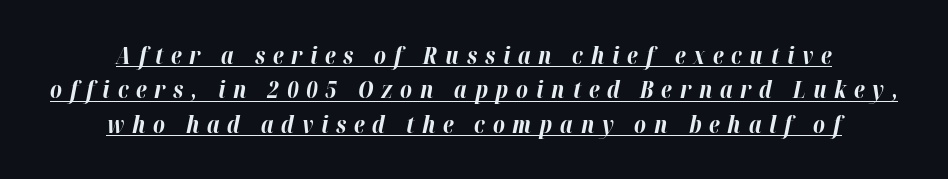
Q: Is the text bold? A: Yes.
Q: Is the text italic (slanted)? A: Yes, it leans right by about 12 degrees.
Q: Is the text underlined? A: Yes.
Q: How is the paragraph aligned? A: Centered.
Q: Is the spacing between letters normal or unusually wide? A: Unusually wide.
Q: Is the spacing between lines tight, normal or loose? A: Normal.
